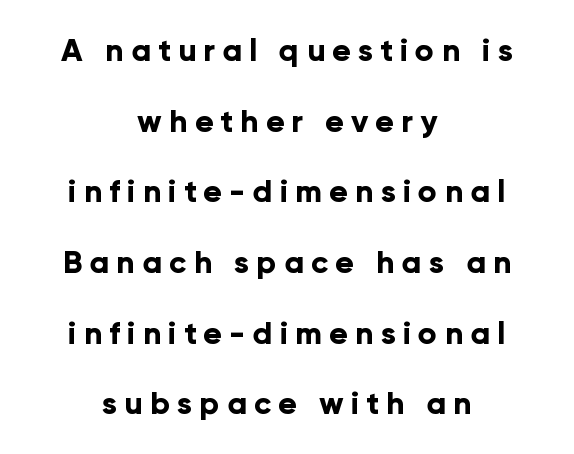
{"serif": "no", "italic": "no", "bold": "yes", "weight": "bold", "width": "normal", "stroke_contrast": "low", "x_height": "medium", "monospaced": "no", "underline": "no", "align": "center", "line_spacing": "loose", "line_spacing_ratio": 2.28, "letter_spacing": "wide", "letter_spacing_em": 0.23, "glyph_px": 31}
